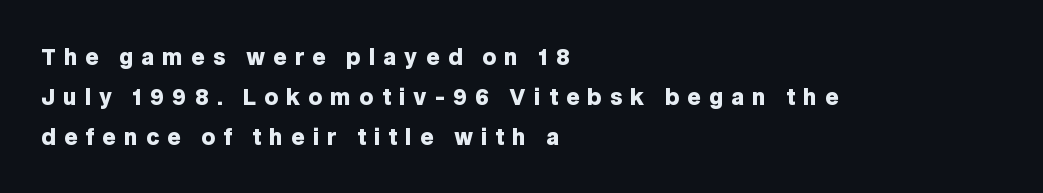
Q: Is the text bold? A: Yes.
Q: Is the text italic (slanted)? A: No, it is upright.
Q: Is the text underlined? A: No.
Q: How is the paragraph aligned? A: Left-aligned.
Q: Is the spacing between letters normal or unusually wide? A: Unusually wide.
Q: Is the spacing between lines tight, normal or loose? A: Loose.
